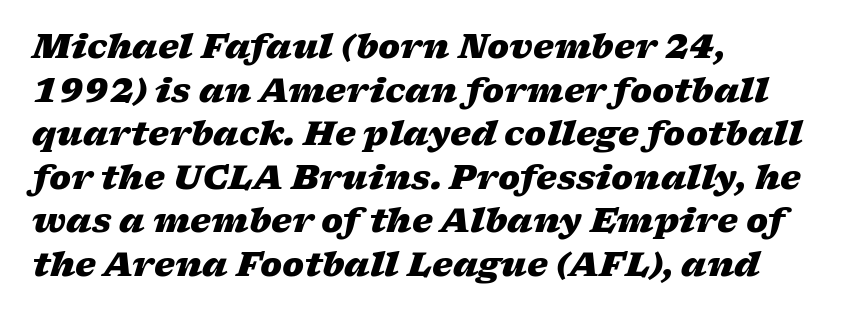
{"italic": "yes", "lean": "right", "slant_degrees": 17, "bold": "yes", "weight": "heavy", "width": "wide", "stroke_contrast": "low", "x_height": "medium", "monospaced": "no", "underline": "no", "align": "left", "line_spacing": "normal", "line_spacing_ratio": 1.32, "letter_spacing": "normal", "letter_spacing_em": 0.0, "glyph_px": 33}
